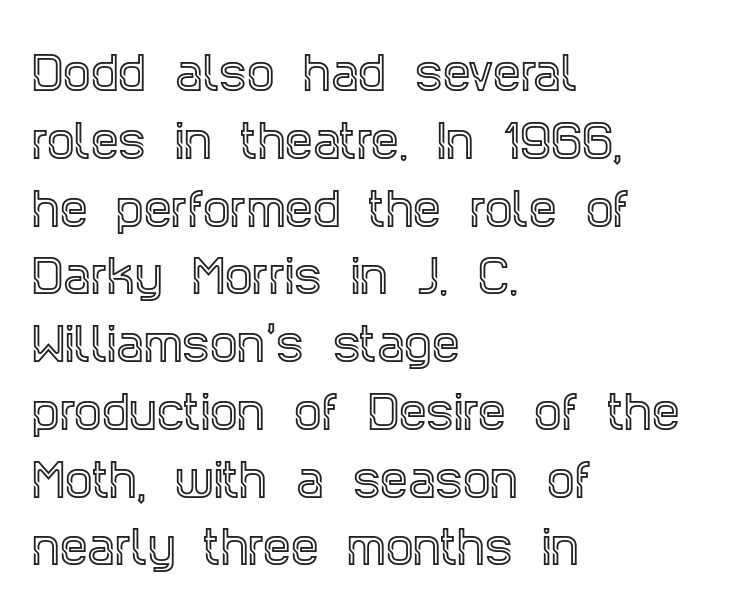
The image shows 44 px condensed serif type, upright; set left-aligned, normal line spacing (1.54x), normal letter spacing, not underlined; a large x-height.
